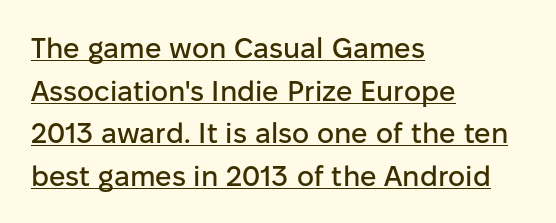
The image shows 29 px sans-serif type, upright; set left-aligned, normal line spacing (1.47x), normal letter spacing, underlined; low stroke contrast and a medium x-height.
